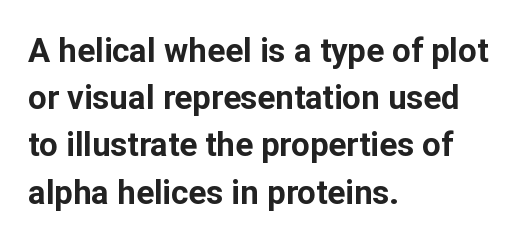
Q: Is the text bold? A: Yes.
Q: Is the text italic (slanted)? A: No, it is upright.
Q: Is the typeface a serif or a sans-serif typeface? A: Sans-serif.
Q: Is the text underlined? A: No.
Q: How is the paragraph aligned? A: Left-aligned.
Q: Is the spacing between letters normal or unusually wide? A: Normal.
Q: Is the spacing between lines tight, normal or loose? A: Normal.
Q: Width (condensed, normal, or wide)? A: Normal.
Q: Stroke contrast? A: Low.
Q: x-height? A: Medium.
Q: Monospaced? A: No.
